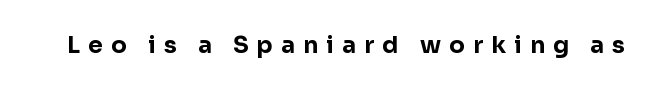
The image shows 23 px bold type, upright; set unusually wide letter spacing (+0.36 em), not underlined.
